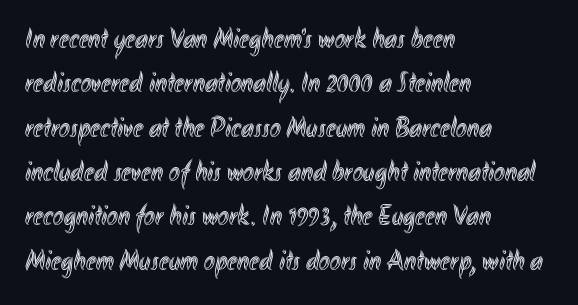
The image shows 29 px condensed type; set left-aligned, normal line spacing (1.53x), normal letter spacing, not underlined; a small x-height.
